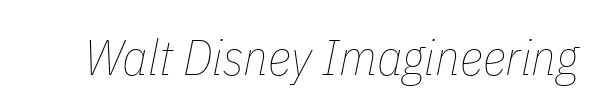
No heavy texture on the line: the type isn't bold. The line texture is even and compact thanks to regular tracking. Has an underline been added? It has not. The rendering uses natural spacing where letterforms have individual widths.
